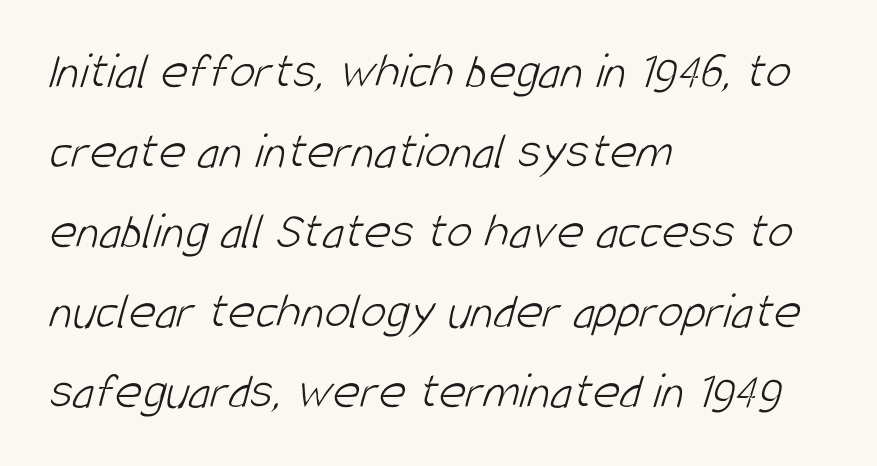
Q: Is the text bold? A: No.
Q: Is the typeface a serif or a sans-serif typeface? A: Sans-serif.
Q: Is the text underlined? A: No.
Q: How is the paragraph aligned? A: Left-aligned.
Q: Is the spacing between letters normal or unusually wide? A: Normal.
Q: Is the spacing between lines tight, normal or loose? A: Normal.
Q: Width (condensed, normal, or wide)? A: Condensed.
Q: Stroke contrast? A: Low.
Q: x-height? A: Large.
Q: Monospaced? A: No.
